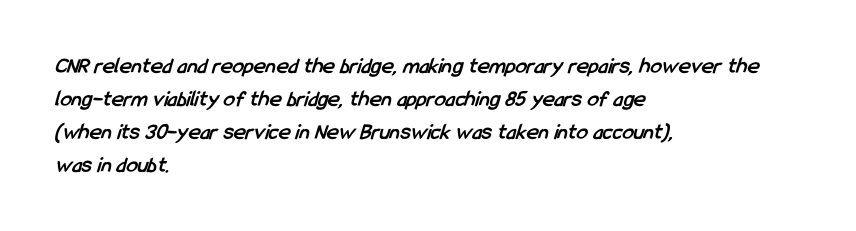
Q: Is the text bold? A: Yes.
Q: Is the text underlined? A: No.
Q: How is the paragraph aligned? A: Left-aligned.
Q: Is the spacing between letters normal or unusually wide? A: Normal.
Q: Is the spacing between lines tight, normal or loose? A: Normal.
